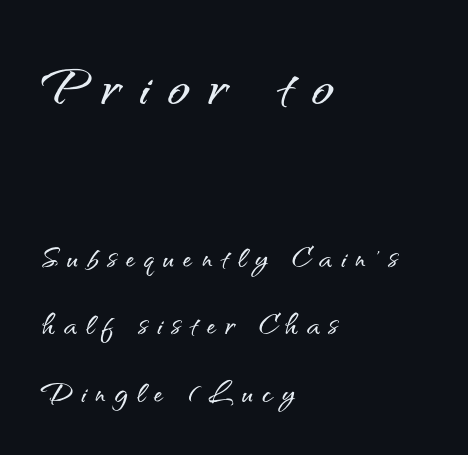
Q: Is the text italic (slanted)? A: Yes.
Q: Is the typeface a serif or a sans-serif typeface? A: Sans-serif.
Q: Is the text underlined? A: No.
Q: How is the paragraph aligned? A: Left-aligned.
Q: Is the spacing between letters normal or unusually wide? A: Unusually wide.
Q: Which block of text is set in a larger size, the first (top) or the second (bottom)? A: The first (top) one.
Q: Width (condensed, normal, or wide)? A: Normal.
Q: Stroke contrast? A: Medium.
Q: x-height? A: Small.
Q: Monospaced? A: No.
